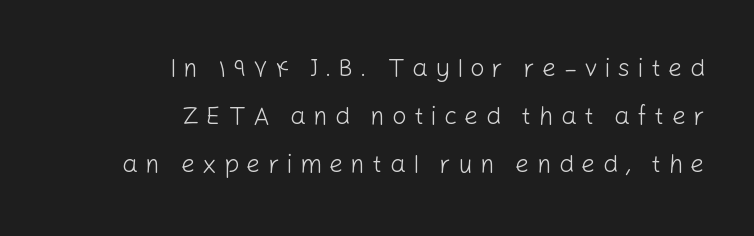
Q: Is the text bold? A: No.
Q: Is the text italic (slanted)? A: No, it is upright.
Q: Is the text underlined? A: No.
Q: How is the paragraph aligned? A: Right-aligned.
Q: Is the spacing between letters normal or unusually wide? A: Unusually wide.
Q: Is the spacing between lines tight, normal or loose? A: Loose.
